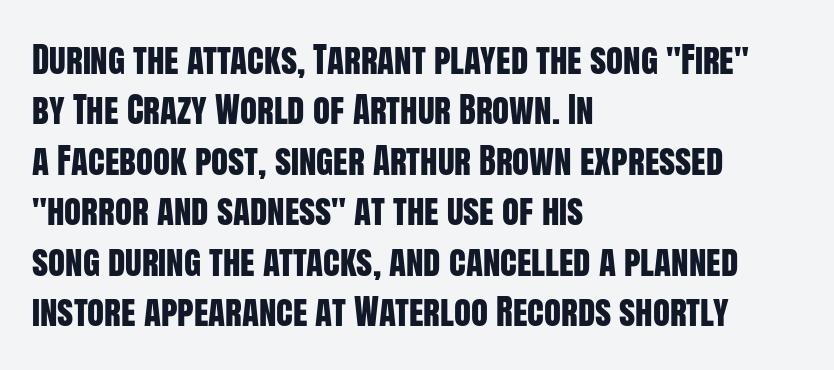
Q: Is the text italic (slanted)? A: No, it is upright.
Q: Is the typeface a serif or a sans-serif typeface? A: Sans-serif.
Q: Is the text underlined? A: No.
Q: How is the paragraph aligned? A: Left-aligned.
Q: Is the spacing between letters normal or unusually wide? A: Normal.
Q: Is the spacing between lines tight, normal or loose? A: Normal.
Q: Width (condensed, normal, or wide)? A: Condensed.
Q: Stroke contrast? A: Low.
Q: x-height? A: Large.
Q: Monospaced? A: No.
